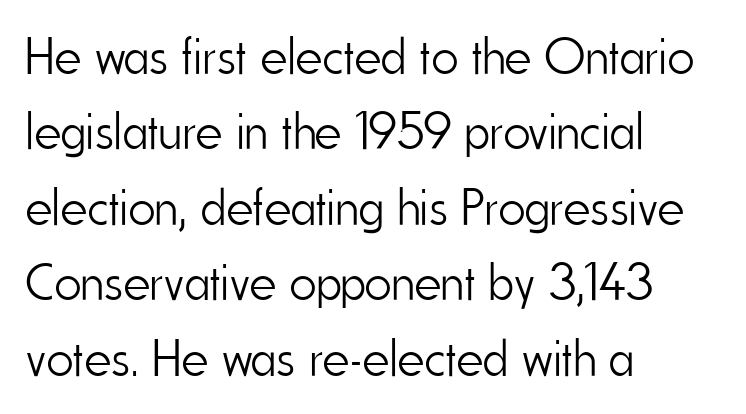
Letter spacing: default. The letters stand upright; this is a roman face. The passage shown is not underscored anywhere. Spacing verdict: proportional, widths tailored to each character. The typeface chosen for these lines omits serifs.
